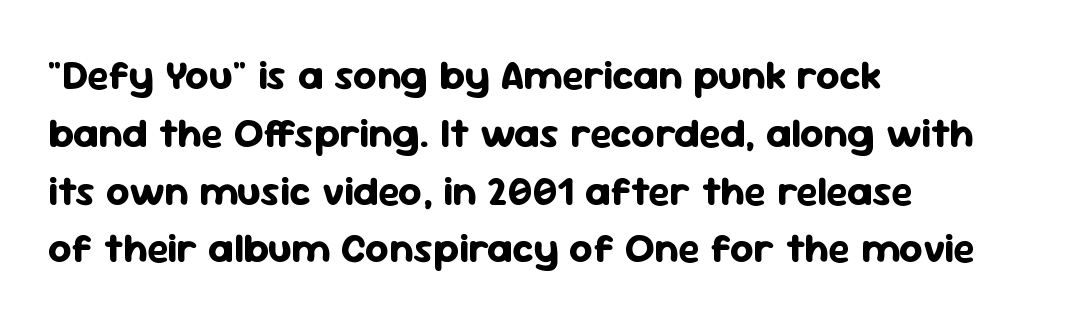
{"serif": "no", "italic": "no", "bold": "yes", "weight": "bold", "width": "normal", "stroke_contrast": "low", "x_height": "medium", "monospaced": "no", "underline": "no", "align": "left", "line_spacing": "normal", "line_spacing_ratio": 1.41, "letter_spacing": "normal", "letter_spacing_em": 0.0, "glyph_px": 41}
